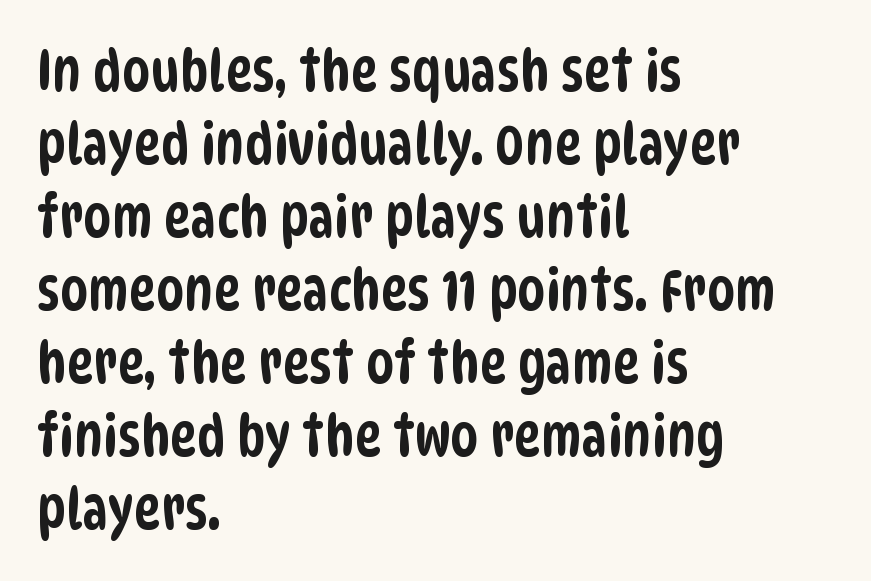
The block of text has a typical density, with ordinary space between rows. The face used here is proportionally spaced, like ordinary book or web type. The lines are quadded left. The face used here is rendered with its standard letterfit. The letters carry no serifs — their stems end cleanly without finishing strokes. The strip under each line holds only bare page.
